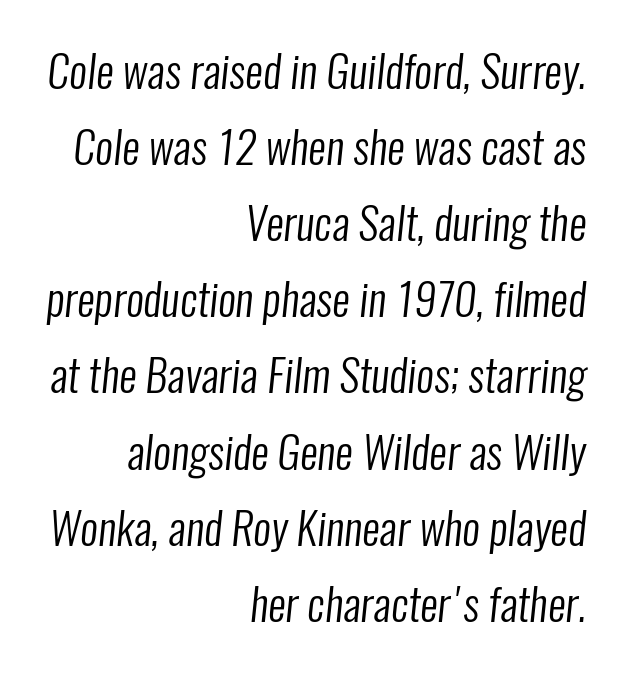
{"serif": "no", "bold": "no", "weight": "regular", "width": "condensed", "stroke_contrast": "low", "x_height": "medium", "monospaced": "no", "underline": "no", "align": "right", "line_spacing_ratio": 1.73, "letter_spacing": "normal", "letter_spacing_em": 0.0, "glyph_px": 44}
